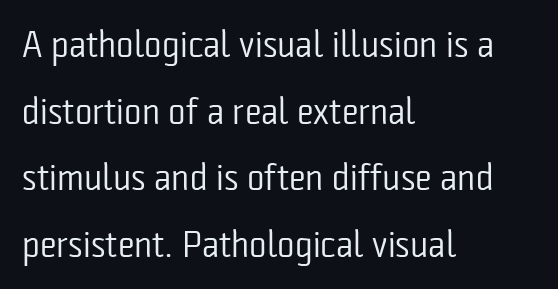
{"serif": "no", "italic": "no", "bold": "no", "weight": "regular", "width": "condensed", "stroke_contrast": "low", "x_height": "medium", "monospaced": "no", "underline": "no", "align": "left", "line_spacing_ratio": 1.8, "letter_spacing": "normal", "letter_spacing_em": 0.0, "glyph_px": 37}
